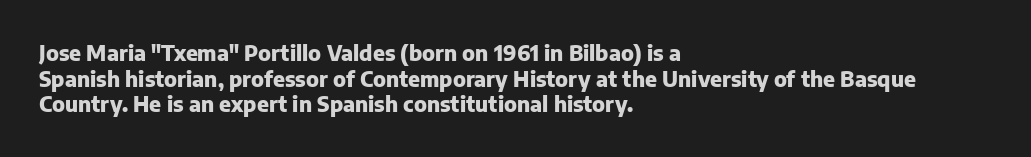
{"italic": "no", "bold": "yes", "underline": "no", "align": "left", "line_spacing_ratio": 1.22, "letter_spacing": "normal", "letter_spacing_em": 0.0, "glyph_px": 21}
